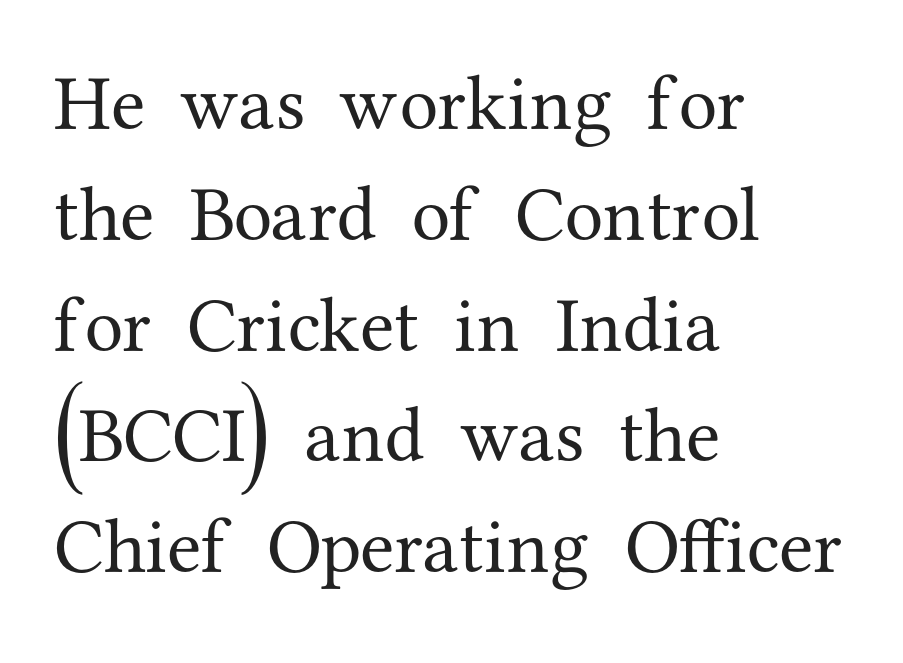
The image shows 78 px regular-weight serif type, upright; set left-aligned, normal line spacing (1.42x), normal letter spacing, not underlined; medium stroke contrast and a medium x-height.
